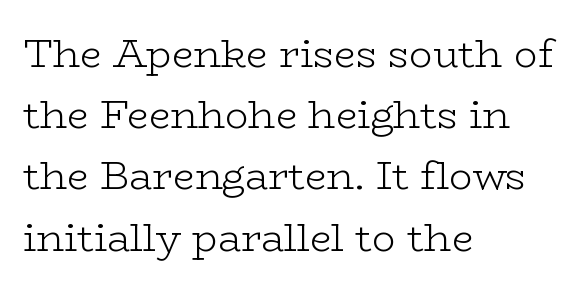
Q: Is the text bold? A: No.
Q: Is the text italic (slanted)? A: No, it is upright.
Q: Is the typeface a serif or a sans-serif typeface? A: Serif.
Q: Is the text underlined? A: No.
Q: How is the paragraph aligned? A: Left-aligned.
Q: Is the spacing between letters normal or unusually wide? A: Normal.
Q: Is the spacing between lines tight, normal or loose? A: Normal.
Q: Width (condensed, normal, or wide)? A: Wide.
Q: Stroke contrast? A: Low.
Q: x-height? A: Medium.
Q: Monospaced? A: No.
